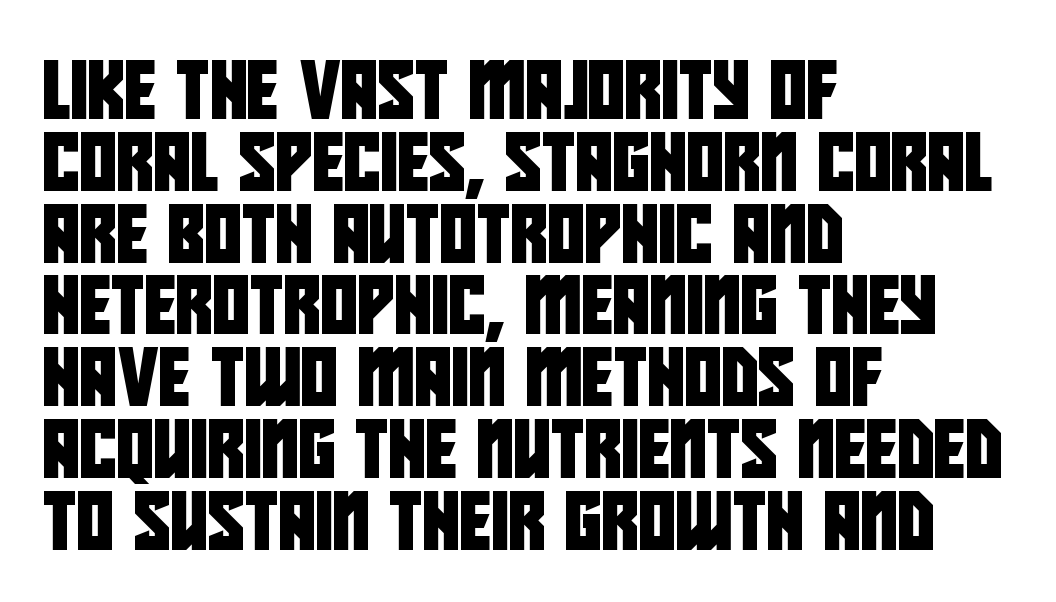
The image shows 57 px condensed sans-serif type; set left-aligned, normal line spacing (1.26x), normal letter spacing, not underlined; low stroke contrast and a large x-height.
